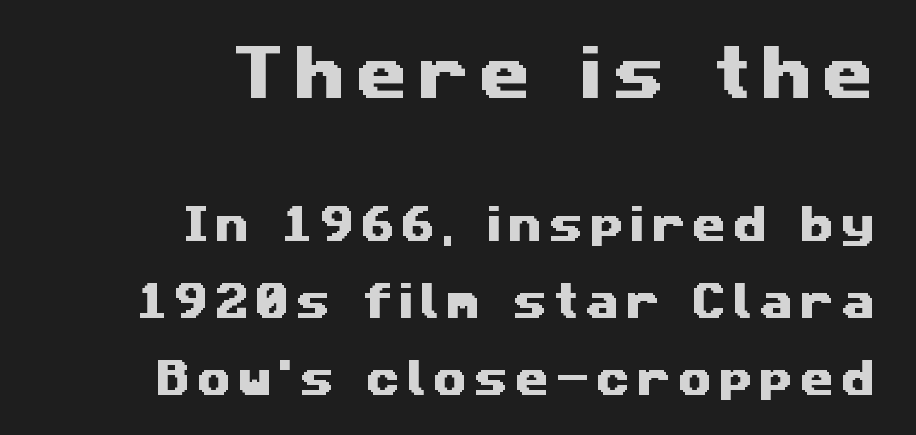
The designer went with a sans here, leaving each stem footless. Vertically, the passage feels expansive, rows floating well apart. Any mark beneath the type? The region is blank. Note: larger setting up top, smaller setting below. Here the designer chose a conventional face with non-uniform glyph widths.
